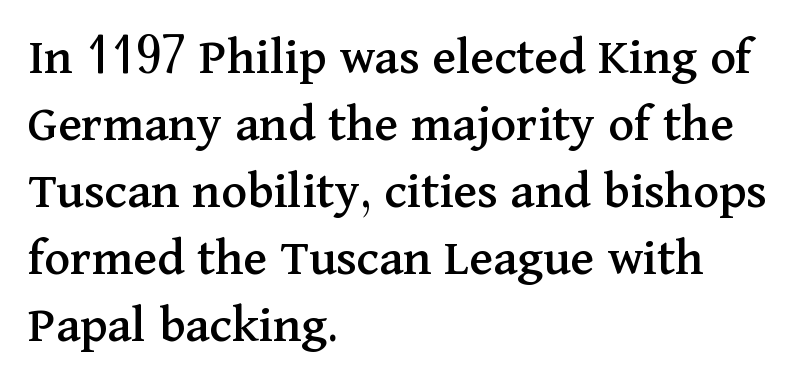
You could call the tracking neutral — neither tight nor loose. Does the copy run flush right? No — it runs flush left. Think of a printed novel: that variable character pitch is what you see here. Check under the words: just untouched page. Letterform terminals end in serifs throughout the passage.
